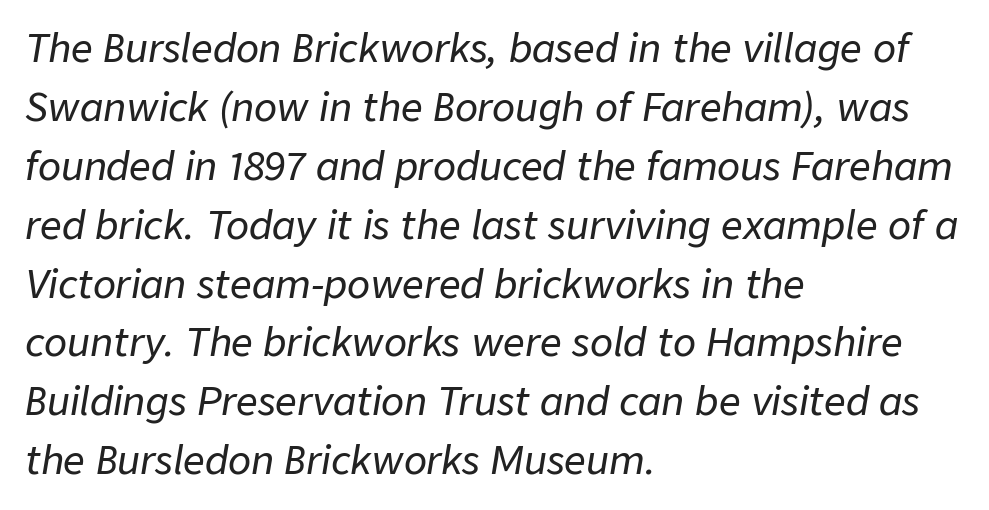
The image shows 38 px text type, italic (leaning right); set left-aligned, normal line spacing (1.55x), normal letter spacing, not underlined; low stroke contrast and a medium x-height.
